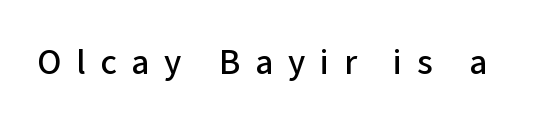
Q: Is the text italic (slanted)? A: No, it is upright.
Q: Is the typeface a serif or a sans-serif typeface? A: Sans-serif.
Q: Is the text underlined? A: No.
Q: Is the spacing between letters normal or unusually wide? A: Unusually wide.
Q: Width (condensed, normal, or wide)? A: Normal.
Q: Stroke contrast? A: Low.
Q: x-height? A: Medium.
Q: Monospaced? A: No.
